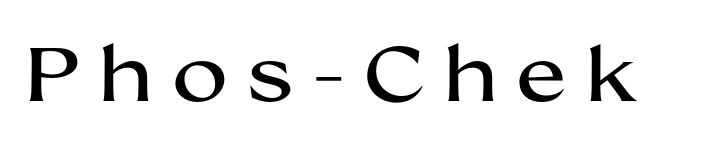
{"italic": "no", "width": "wide", "stroke_contrast": "medium", "x_height": "medium", "monospaced": "no", "underline": "no", "letter_spacing": "wide", "letter_spacing_em": 0.25, "glyph_px": 76}
